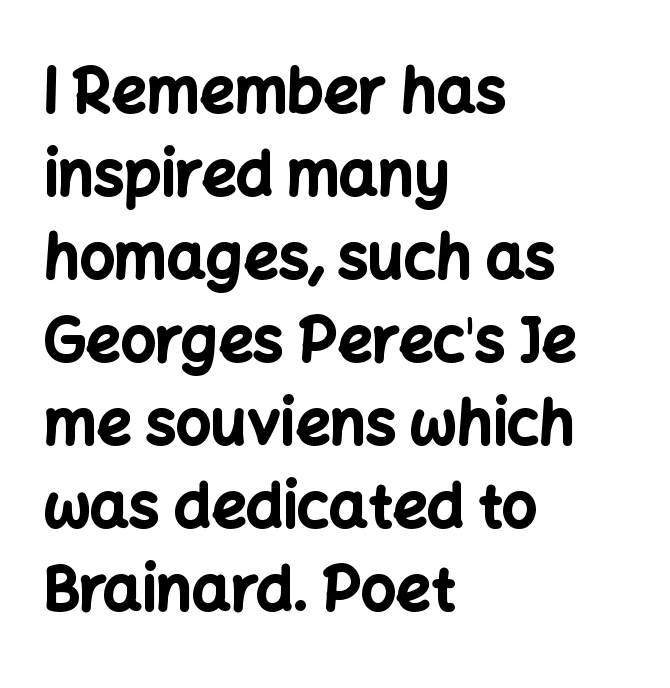
The image shows 61 px bold sans-serif type, upright; set left-aligned, normal line spacing (1.36x), normal letter spacing, not underlined; low stroke contrast and a medium x-height.
